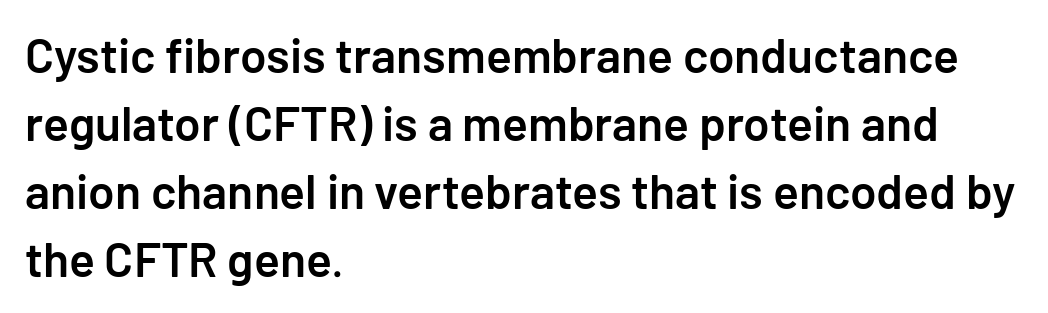
The image shows 48 px semibold sans-serif type, upright; set left-aligned, normal line spacing (1.42x), normal letter spacing, not underlined; low stroke contrast and a medium x-height.
